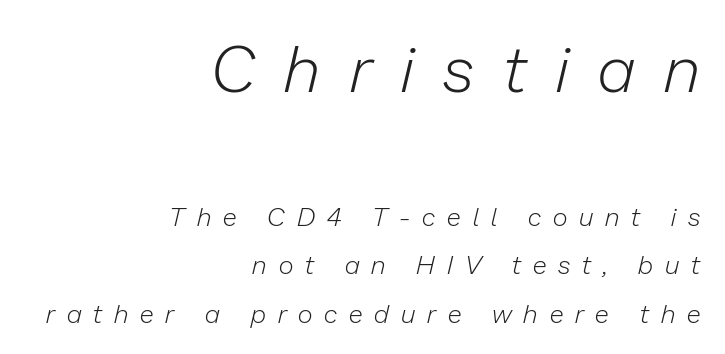
Q: Is the text bold? A: No.
Q: Is the text italic (slanted)? A: Yes, it leans right by about 13 degrees.
Q: Is the text underlined? A: No.
Q: How is the paragraph aligned? A: Right-aligned.
Q: Is the spacing between letters normal or unusually wide? A: Unusually wide.
Q: Which block of text is set in a larger size, the first (top) or the second (bottom)? A: The first (top) one.
Q: Width (condensed, normal, or wide)? A: Normal.
Q: Stroke contrast? A: Low.
Q: x-height? A: Medium.
Q: Monospaced? A: No.
